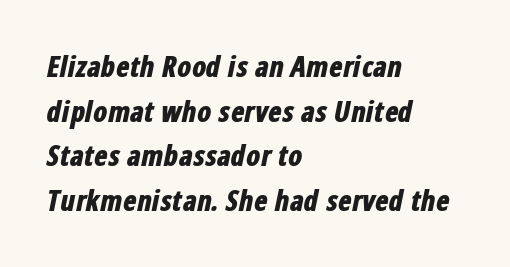
Q: Is the text bold? A: Yes.
Q: Is the text italic (slanted)? A: Yes, it leans right by about 12 degrees.
Q: Is the text underlined? A: No.
Q: How is the paragraph aligned? A: Left-aligned.
Q: Is the spacing between letters normal or unusually wide? A: Normal.
Q: Is the spacing between lines tight, normal or loose? A: Normal.
Q: Width (condensed, normal, or wide)? A: Condensed.
Q: Stroke contrast? A: Low.
Q: x-height? A: Medium.
Q: Monospaced? A: No.
